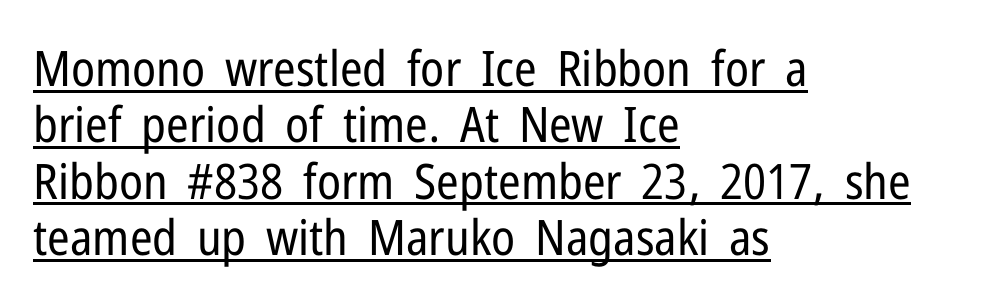
Q: Is the text bold? A: No.
Q: Is the text italic (slanted)? A: No, it is upright.
Q: Is the typeface a serif or a sans-serif typeface? A: Sans-serif.
Q: Is the text underlined? A: Yes.
Q: How is the paragraph aligned? A: Left-aligned.
Q: Is the spacing between letters normal or unusually wide? A: Normal.
Q: Is the spacing between lines tight, normal or loose? A: Tight.
Q: Width (condensed, normal, or wide)? A: Condensed.
Q: Stroke contrast? A: Low.
Q: x-height? A: Medium.
Q: Monospaced? A: No.
